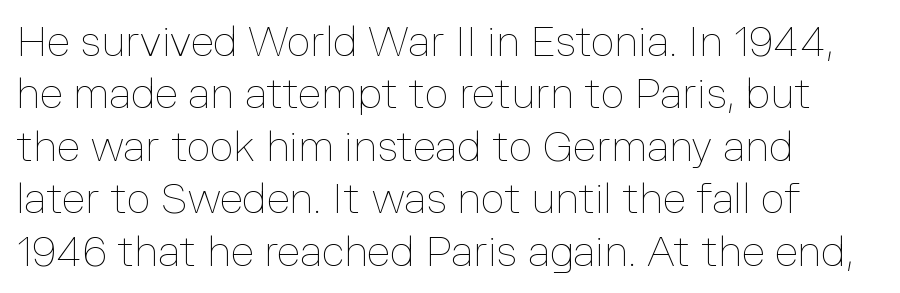
Q: Is the text bold? A: No.
Q: Is the text italic (slanted)? A: No, it is upright.
Q: Is the text underlined? A: No.
Q: How is the paragraph aligned? A: Left-aligned.
Q: Is the spacing between letters normal or unusually wide? A: Normal.
Q: Is the spacing between lines tight, normal or loose? A: Normal.
Q: Width (condensed, normal, or wide)? A: Normal.
Q: Stroke contrast? A: Low.
Q: x-height? A: Medium.
Q: Monospaced? A: No.
